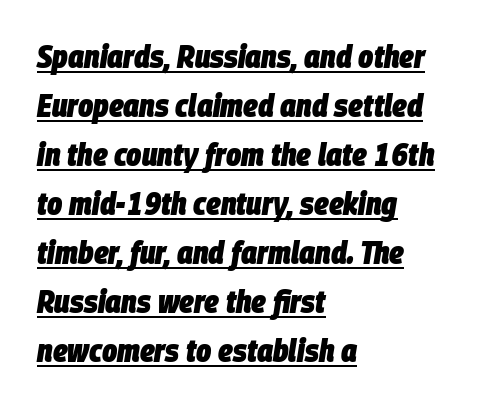
Spacing between characters is what you'd get straight out of the box. Which margin do the lines hug? The left one — the right edge is uneven. The specimen includes a rule beneath the text block's lines. Observe the lean: these are italic letterforms.
